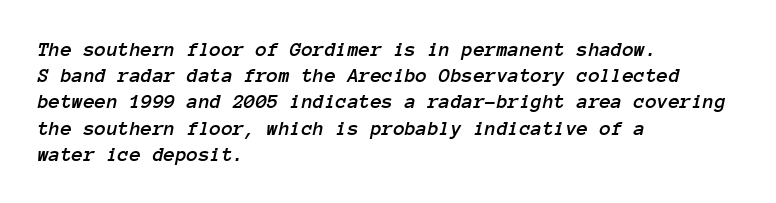
Q: Is the text italic (slanted)? A: Yes, it leans right by about 12 degrees.
Q: Is the text underlined? A: No.
Q: How is the paragraph aligned? A: Left-aligned.
Q: Is the spacing between letters normal or unusually wide? A: Normal.
Q: Is the spacing between lines tight, normal or loose? A: Normal.
